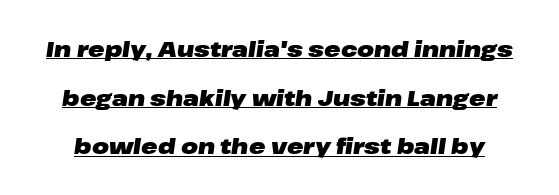
The image shows 22 px bold type, italic (leaning right); set loose line spacing (2.21x), normal letter spacing, underlined.
